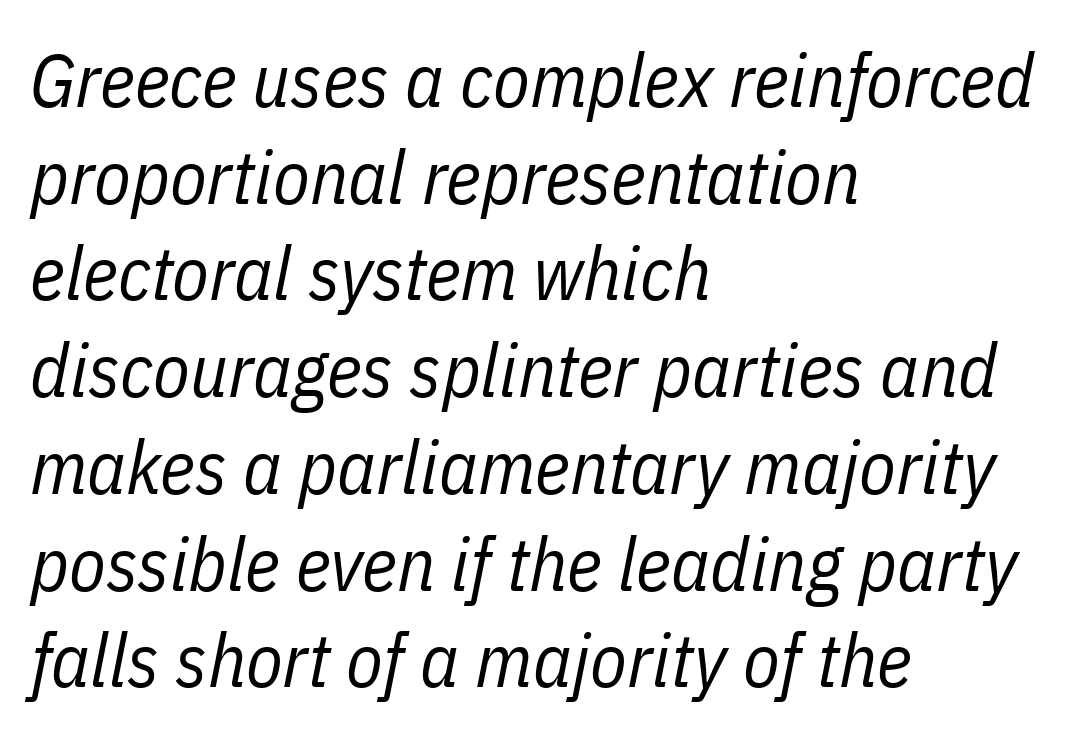
The rendering uses a moderate line-height, typical for paragraphs. The face used here has a pronounced slope to its letters. Short and long lines alike share a common starting point at left. The specimen omits any rule beneath the text block's lines. Weight: not bold — regular or lighter.
